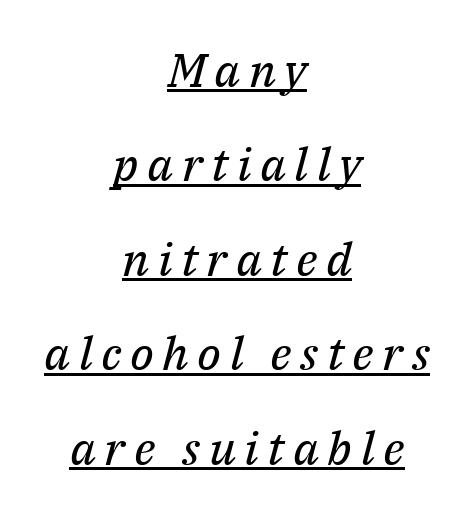
Q: Is the text bold? A: No.
Q: Is the text italic (slanted)? A: Yes, it leans right by about 14 degrees.
Q: Is the typeface a serif or a sans-serif typeface? A: Serif.
Q: Is the text underlined? A: Yes.
Q: How is the paragraph aligned? A: Centered.
Q: Is the spacing between lines tight, normal or loose? A: Loose.
Q: Width (condensed, normal, or wide)? A: Normal.
Q: Stroke contrast? A: Medium.
Q: x-height? A: Medium.
Q: Monospaced? A: No.
